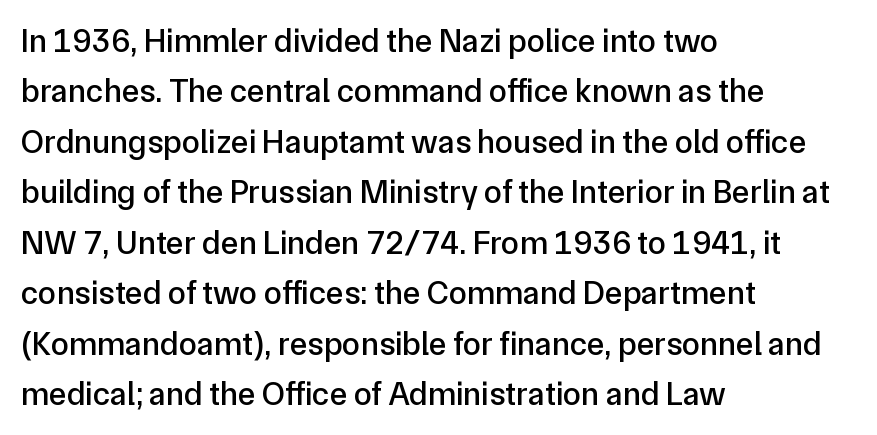
The rendering uses natural spacing where letterforms have individual widths. Honestly, there is no underline to notice here at all. Tracking here is standard; glyphs follow each other at the usual distance. The lettering stays uniformly vertical, giving the passage a roman look. Is there much room between lines? A standard amount, neither cramped nor airy. The lines in this sample share a left origin and differ only in where they stop.
